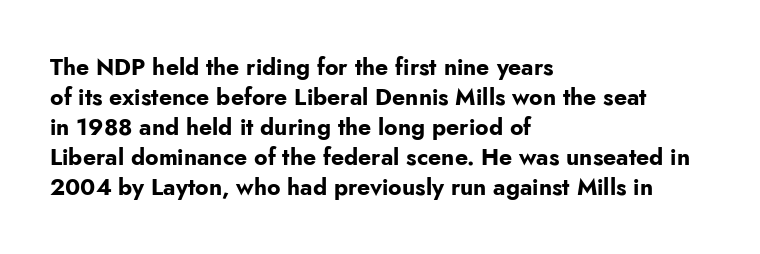
Designer's note — italics off, roman on. Clear beneath every line of the passage. Set as a true bold cut, around the 700 mark. How would I describe the line gaps? Plain and ordinary.
